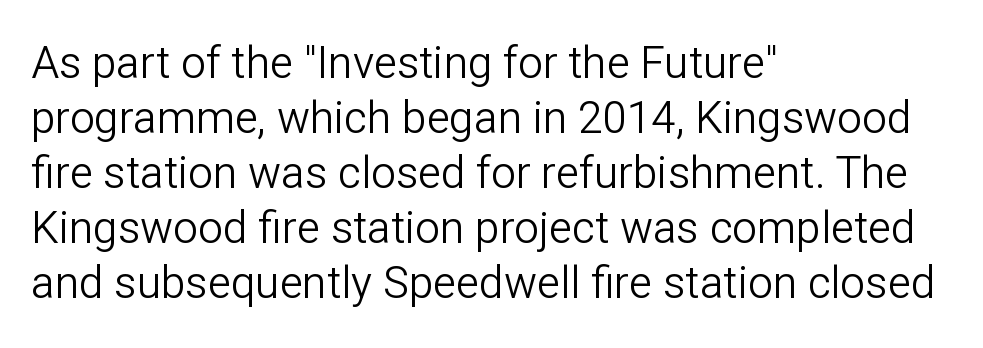
The image shows 44 px light sans-serif type, upright; set left-aligned, normal line spacing (1.25x), normal letter spacing, not underlined; low stroke contrast and a medium x-height.
